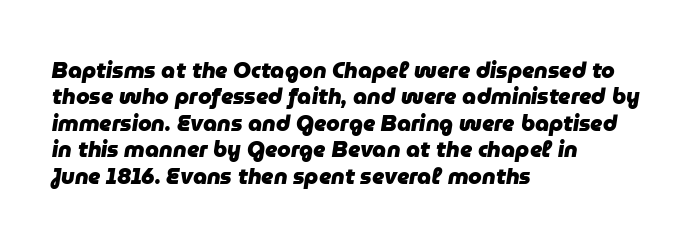
The image shows 22 px bold type, italic (leaning right); set left-aligned, line spacing 1.2x, normal letter spacing, not underlined.
